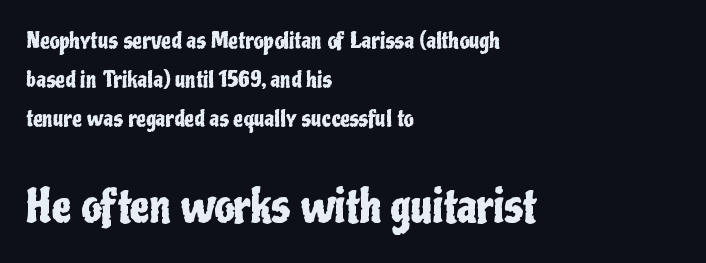
{"serif": "no", "italic": "no", "width": "condensed", "stroke_contrast": "low", "x_height": "medium", "monospaced": "no", "underline": "no", "align": "left", "line_spacing_ratio": 1.78, "letter_spacing": "normal", "letter_spacing_em": 0.0, "larger_block": "second", "size_ratio": 2.0, "glyph_px": 44}
